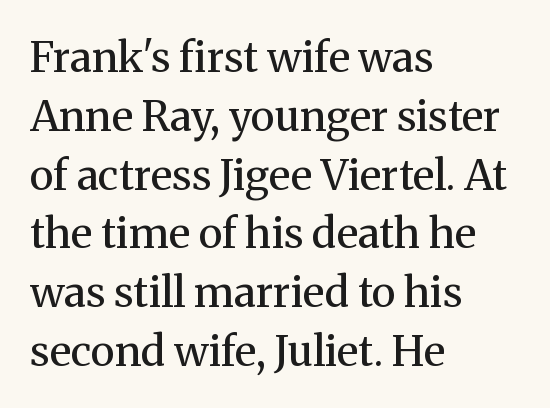
Q: Is the text bold? A: No.
Q: Is the text italic (slanted)? A: No, it is upright.
Q: Is the typeface a serif or a sans-serif typeface? A: Serif.
Q: Is the text underlined? A: No.
Q: How is the paragraph aligned? A: Left-aligned.
Q: Is the spacing between letters normal or unusually wide? A: Normal.
Q: Is the spacing between lines tight, normal or loose? A: Normal.
Q: Width (condensed, normal, or wide)? A: Normal.
Q: Stroke contrast? A: Medium.
Q: x-height? A: Medium.
Q: Monospaced? A: No.
